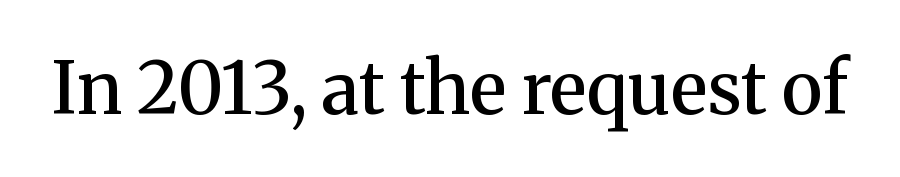
Q: Is the text bold? A: Semi-bold.
Q: Is the text italic (slanted)? A: No, it is upright.
Q: Is the typeface a serif or a sans-serif typeface? A: Serif.
Q: Is the text underlined? A: No.
Q: Is the spacing between letters normal or unusually wide? A: Normal.
Q: Width (condensed, normal, or wide)? A: Normal.
Q: Stroke contrast? A: Medium.
Q: x-height? A: Medium.
Q: Monospaced? A: No.
